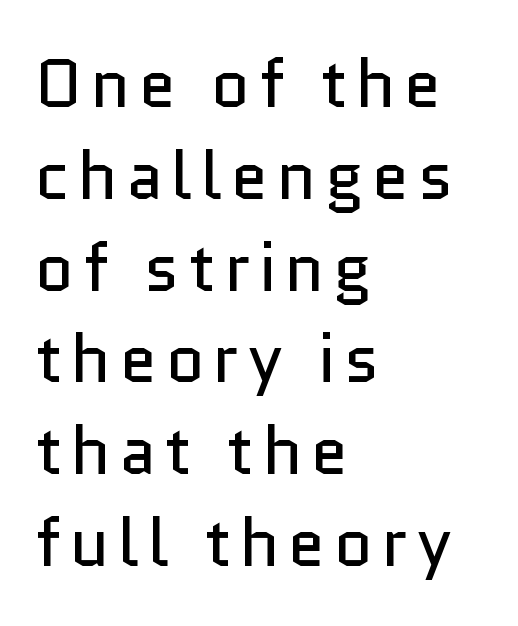
Ordinary non-slanted type is in use. A sans-serif font was chosen for this passage. Honestly, the row spacing looks completely unremarkable. Here the designer chose a conventional face with non-uniform glyph widths. The gap between lines stays unmarked. Stroke thickness stays within the range of a standard reading face or lighter.
